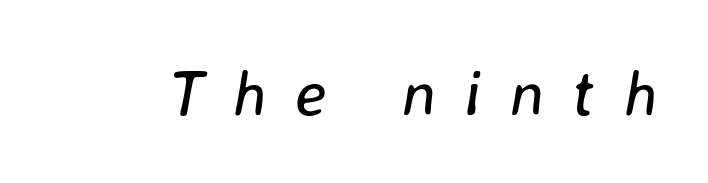
The image shows 65 px regular-weight type, italic (leaning right); set unusually wide letter spacing (+0.43 em), not underlined; low stroke contrast and a medium x-height.
